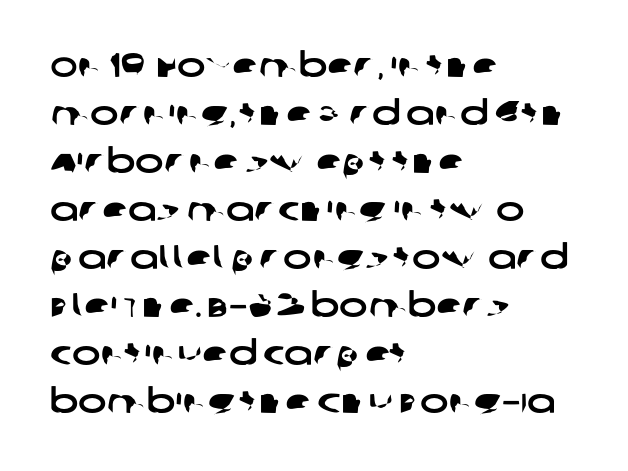
{"serif": "no", "width": "wide", "stroke_contrast": "low", "x_height": "large", "monospaced": "no", "underline": "no", "align": "left", "line_spacing": "normal", "line_spacing_ratio": 1.41, "letter_spacing": "normal", "letter_spacing_em": 0.0, "glyph_px": 34}
